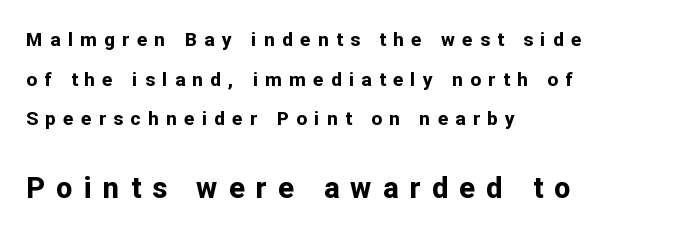
The image shows 29 px bold sans-serif type, upright; set left-aligned, loose line spacing (2.09x), unusually wide letter spacing (+0.39 em), not underlined; the second (bottom) block is 1.53x larger; low stroke contrast and a medium x-height.
